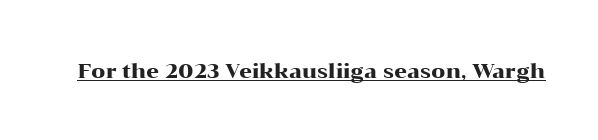
{"italic": "no", "underline": "yes", "letter_spacing": "normal", "letter_spacing_em": 0.0, "glyph_px": 20}
